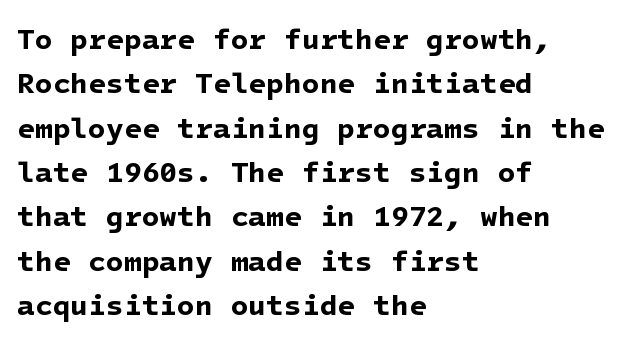
Underline: absent. Casual observation: everything's shoved over to the left. The leading is moderate, giving the passage an even texture. This is sans-serif lettering, the kind often seen on screens and signage.
